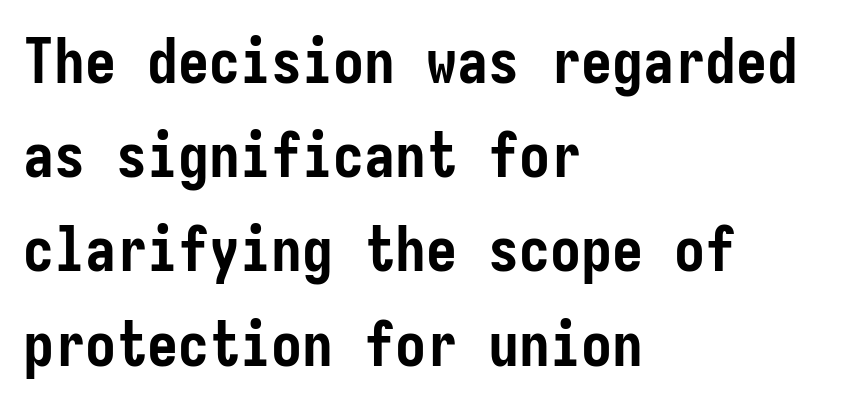
The image shows 62 px semibold, condensed sans-serif type, upright; set left-aligned, normal line spacing (1.52x), normal letter spacing, not underlined; low stroke contrast and a medium x-height.
